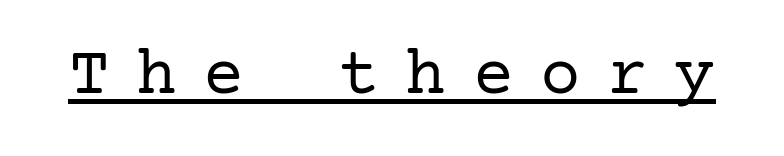
The designer went with a serif here, giving each stem small feet. Summary of weight: not heavy and not bold. Tracking here is generous; glyphs stand well apart from one another. Honestly, the underline is the first thing you notice here. Italic? Not at all — the glyphs are vertical.
